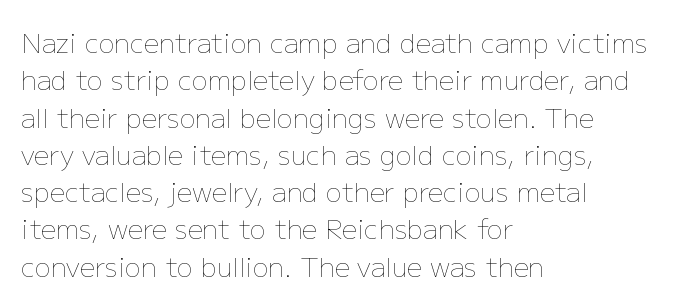
Q: Is the text bold? A: No.
Q: Is the text italic (slanted)? A: No, it is upright.
Q: Is the text underlined? A: No.
Q: How is the paragraph aligned? A: Left-aligned.
Q: Is the spacing between letters normal or unusually wide? A: Normal.
Q: Is the spacing between lines tight, normal or loose? A: Normal.
